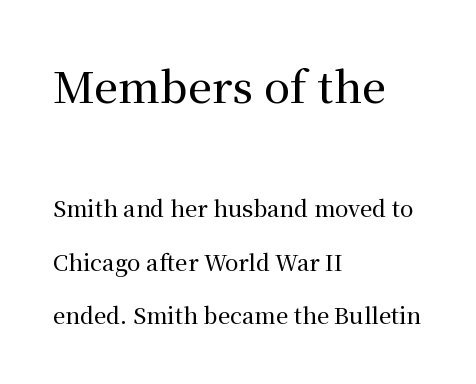
{"serif": "yes", "italic": "no", "width": "normal", "stroke_contrast": "medium", "x_height": "medium", "monospaced": "no", "underline": "no", "align": "left", "line_spacing": "loose", "line_spacing_ratio": 2.42, "letter_spacing": "normal", "letter_spacing_em": 0.0, "larger_block": "first", "size_ratio": 1.95, "glyph_px": 43}
